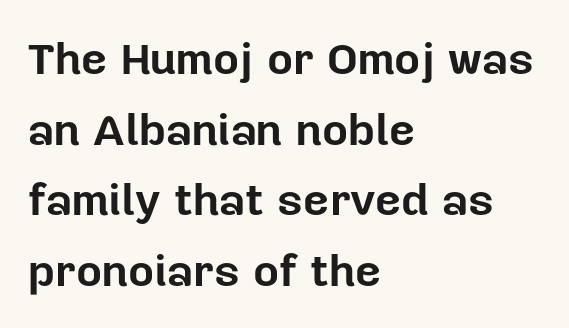
The image shows 45 px bold sans-serif type, upright; set left-aligned, normal line spacing (1.57x), normal letter spacing, not underlined; low stroke contrast and a medium x-height.
